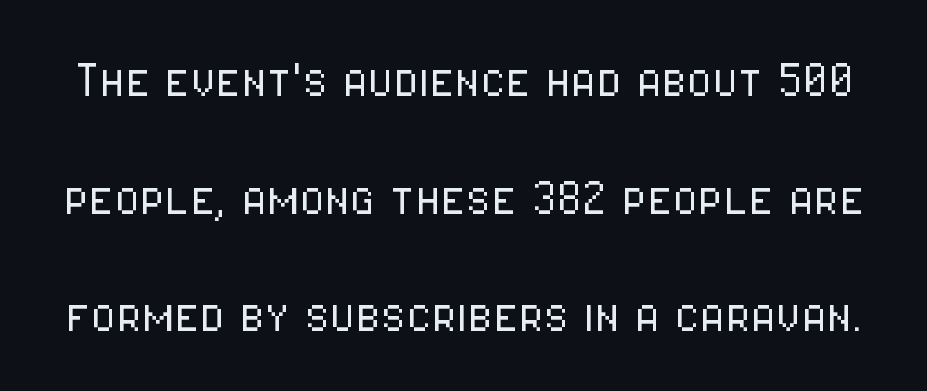
Q: Is the text bold? A: No.
Q: Is the text italic (slanted)? A: No, it is upright.
Q: Is the typeface a serif or a sans-serif typeface? A: Sans-serif.
Q: Is the text underlined? A: No.
Q: Is the spacing between letters normal or unusually wide? A: Normal.
Q: Is the spacing between lines tight, normal or loose? A: Loose.
Q: Width (condensed, normal, or wide)? A: Condensed.
Q: Stroke contrast? A: Low.
Q: x-height? A: Medium.
Q: Monospaced? A: No.
